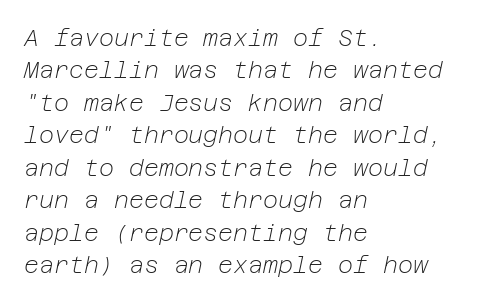
Q: Is the text bold? A: No.
Q: Is the text italic (slanted)? A: Yes, it leans right by about 12 degrees.
Q: Is the text underlined? A: No.
Q: How is the paragraph aligned? A: Left-aligned.
Q: Is the spacing between letters normal or unusually wide? A: Normal.
Q: Is the spacing between lines tight, normal or loose? A: Normal.
